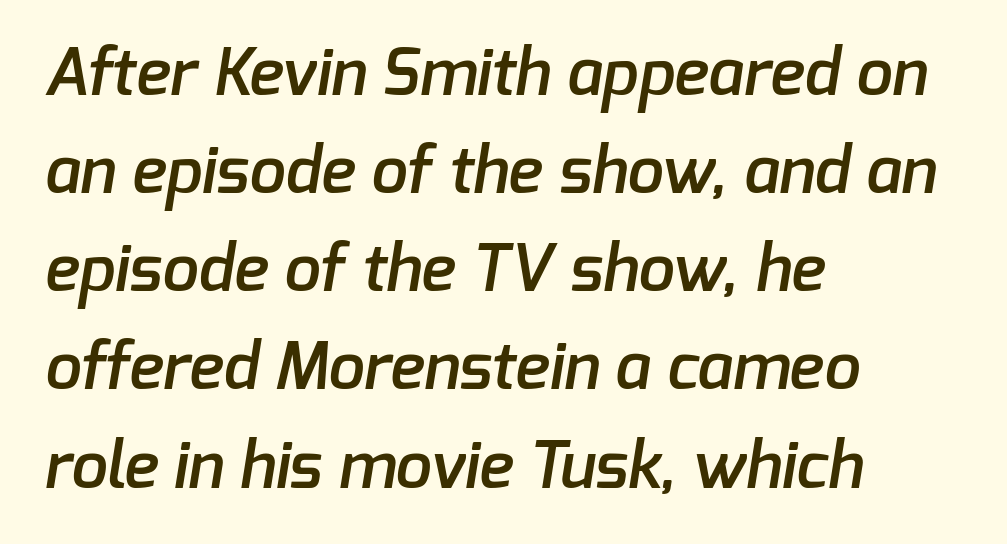
The image shows 65 px semibold sans-serif type; set left-aligned, normal line spacing (1.51x), normal letter spacing, not underlined; low stroke contrast and a medium x-height.
